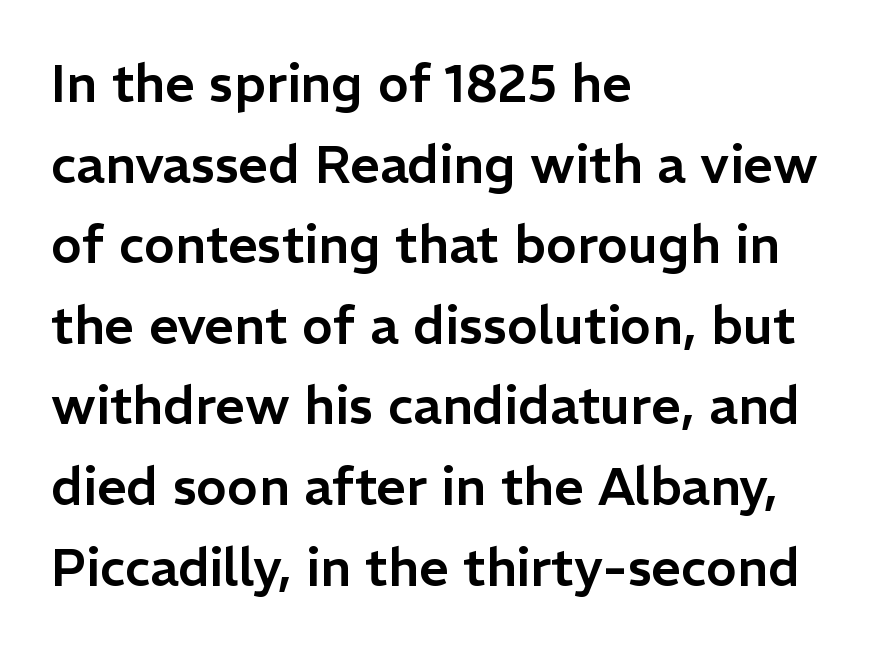
Q: Is the text italic (slanted)? A: No, it is upright.
Q: Is the typeface a serif or a sans-serif typeface? A: Sans-serif.
Q: Is the text underlined? A: No.
Q: How is the paragraph aligned? A: Left-aligned.
Q: Is the spacing between letters normal or unusually wide? A: Normal.
Q: Is the spacing between lines tight, normal or loose? A: Normal.
Q: Width (condensed, normal, or wide)? A: Normal.
Q: Stroke contrast? A: Low.
Q: x-height? A: Medium.
Q: Monospaced? A: No.
